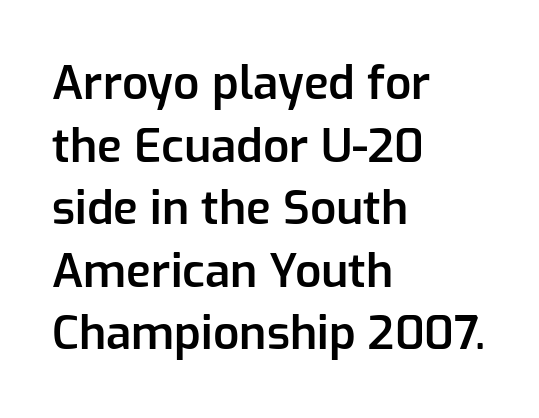
The image shows 46 px semibold sans-serif type, upright; set left-aligned, normal line spacing (1.36x), normal letter spacing, not underlined; low stroke contrast and a medium x-height.
